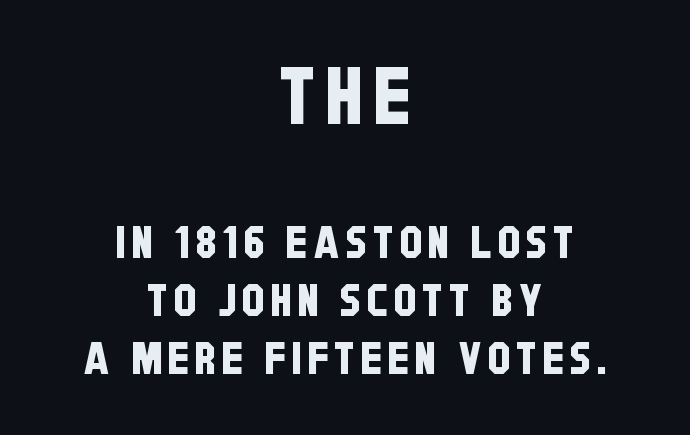
The image shows 79 px condensed sans-serif type; set centered, normal line spacing (1.29x), not underlined; the first (top) block is 1.76x larger; low stroke contrast and a large x-height.
